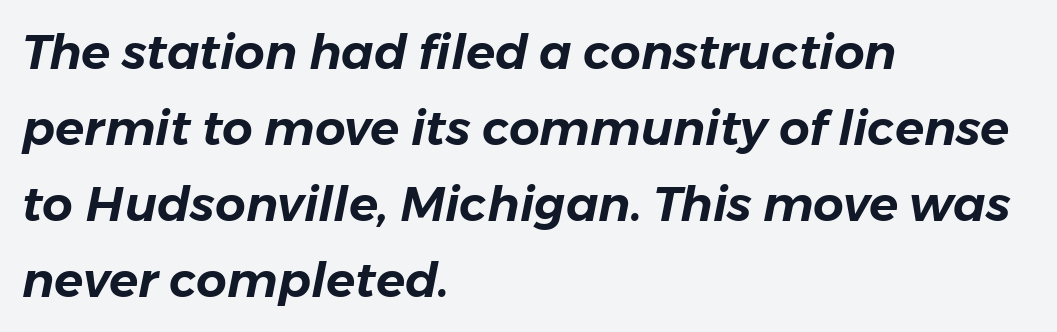
Q: Is the text italic (slanted)? A: Yes, it leans right by about 11 degrees.
Q: Is the text underlined? A: No.
Q: How is the paragraph aligned? A: Left-aligned.
Q: Is the spacing between letters normal or unusually wide? A: Normal.
Q: Is the spacing between lines tight, normal or loose? A: Normal.
Q: Width (condensed, normal, or wide)? A: Normal.
Q: Stroke contrast? A: Low.
Q: x-height? A: Medium.
Q: Monospaced? A: No.
